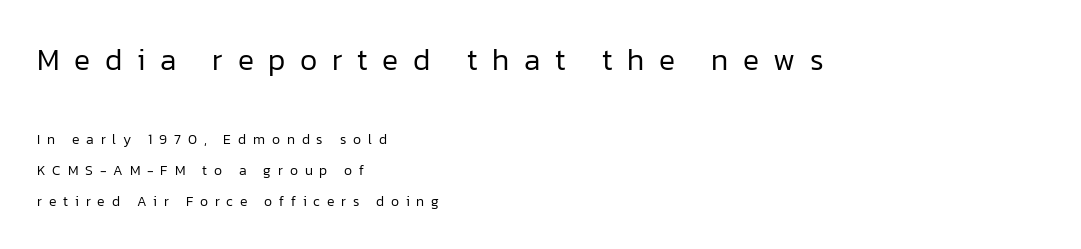
In terms of posture, this sample is upright. The gap between lines stays unmarked. If you drew a ruler down the left edge, every line would touch it. This block would shrink considerably if given ordinary leading; it's expanded now.
